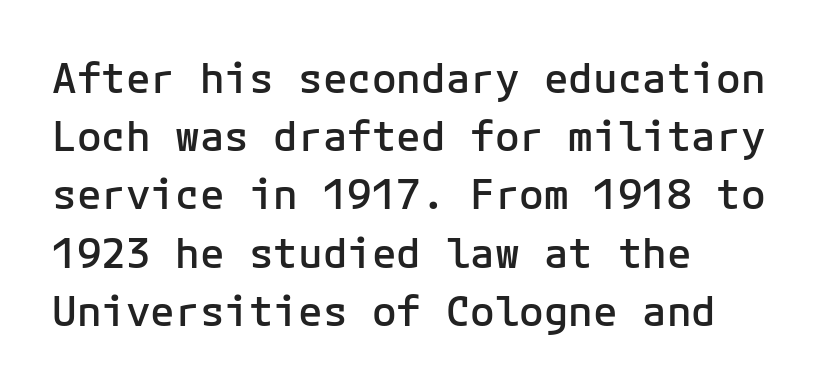
{"serif": "no", "italic": "no", "bold": "semi", "weight": "semibold", "width": "normal", "stroke_contrast": "low", "x_height": "medium", "monospaced": "yes", "underline": "no", "align": "left", "line_spacing": "normal", "line_spacing_ratio": 1.42, "letter_spacing": "normal", "letter_spacing_em": 0.0, "glyph_px": 41}
